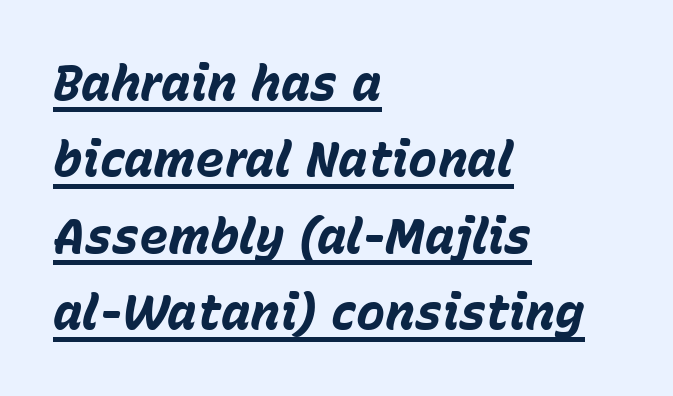
The image shows 49 px bold type, italic (leaning right); set left-aligned, normal line spacing (1.56x), normal letter spacing, underlined; low stroke contrast and a medium x-height.
